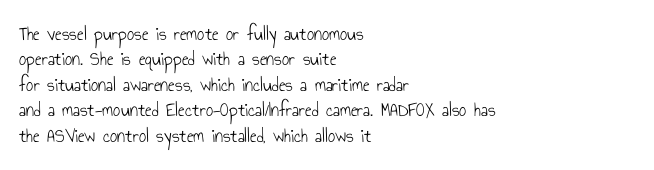
{"italic": "no", "bold": "no", "underline": "no", "align": "left", "line_spacing": "normal", "line_spacing_ratio": 1.27, "letter_spacing": "normal", "letter_spacing_em": 0.0, "glyph_px": 20}
